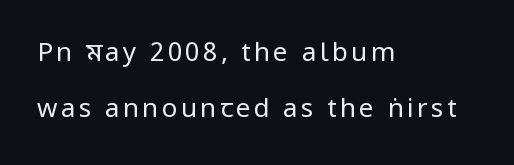
Q: Is the text bold? A: No.
Q: Is the text italic (slanted)? A: No, it is upright.
Q: Is the text underlined? A: No.
Q: How is the paragraph aligned? A: Left-aligned.
Q: Is the spacing between lines tight, normal or loose? A: Loose.
